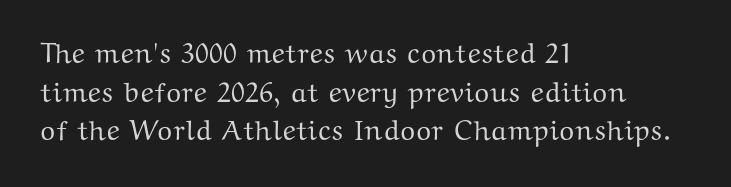
The face used here is proportionally spaced, like ordinary book or web type. Beneath every word, the page is bare. The leading is moderate, giving the passage an even texture. The letterforms sit shoulder to shoulder at normal distance. Posture: straight, roman, zero tilt.
